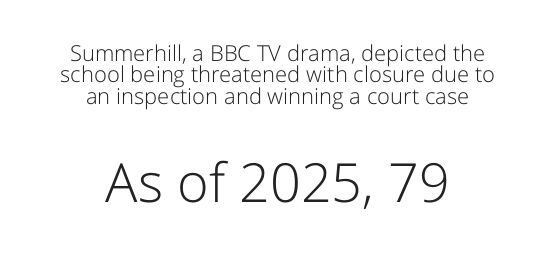
Q: Is the text bold? A: No.
Q: Is the text italic (slanted)? A: No, it is upright.
Q: Is the typeface a serif or a sans-serif typeface? A: Sans-serif.
Q: Is the text underlined? A: No.
Q: How is the paragraph aligned? A: Centered.
Q: Is the spacing between letters normal or unusually wide? A: Normal.
Q: Is the spacing between lines tight, normal or loose? A: Tight.
Q: Which block of text is set in a larger size, the first (top) or the second (bottom)? A: The second (bottom) one.
Q: Width (condensed, normal, or wide)? A: Normal.
Q: Stroke contrast? A: Low.
Q: x-height? A: Medium.
Q: Monospaced? A: No.
